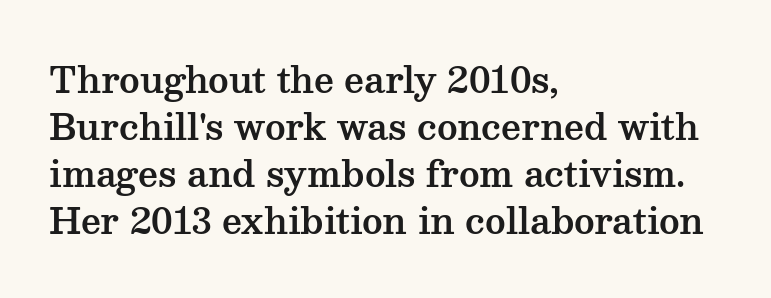
Any mark beneath the type? The region is blank. Note the varied advance widths — an 'i' is clearly narrower than an 'm'. Baseline-to-baseline distance is the conventional proportion of letter height. A typesetter would mark this as roman, not italic. Is this a sans? No — the strokes have serifs.
